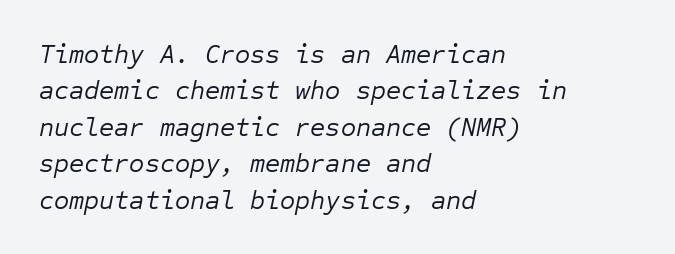
{"italic": "yes", "lean": "right", "slant_degrees": 12, "bold": "no", "underline": "no", "align": "left", "line_spacing": "normal", "line_spacing_ratio": 1.4, "letter_spacing": "normal", "letter_spacing_em": 0.0, "glyph_px": 26}
